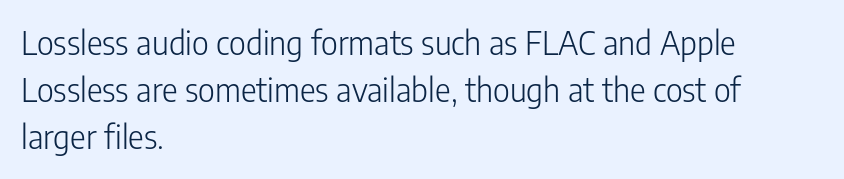
Q: Is the text bold? A: No.
Q: Is the text italic (slanted)? A: No, it is upright.
Q: Is the typeface a serif or a sans-serif typeface? A: Sans-serif.
Q: Is the text underlined? A: No.
Q: How is the paragraph aligned? A: Left-aligned.
Q: Is the spacing between letters normal or unusually wide? A: Normal.
Q: Is the spacing between lines tight, normal or loose? A: Normal.
Q: Width (condensed, normal, or wide)? A: Condensed.
Q: Stroke contrast? A: Low.
Q: x-height? A: Medium.
Q: Monospaced? A: No.
